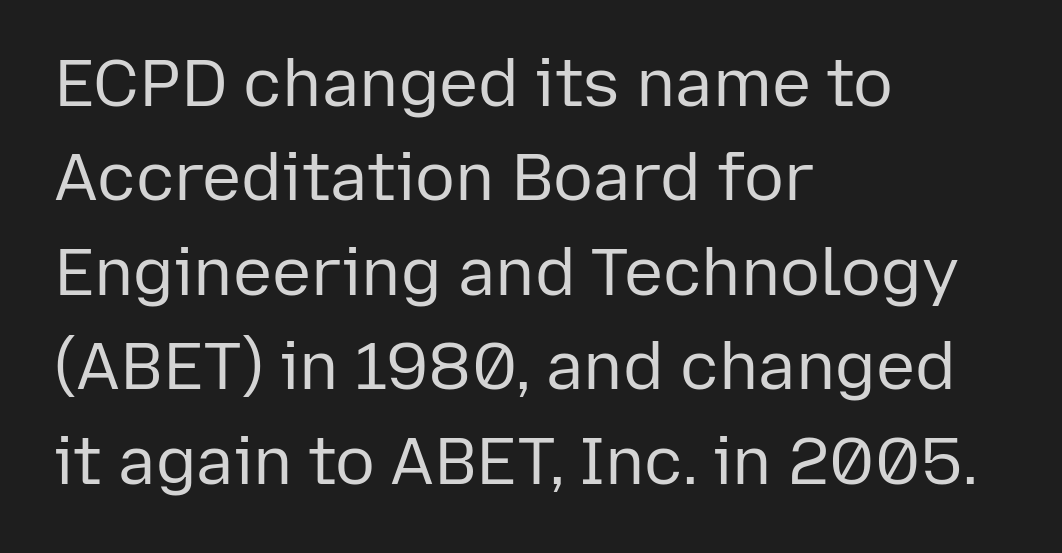
Q: Is the text bold? A: No.
Q: Is the text italic (slanted)? A: No, it is upright.
Q: Is the typeface a serif or a sans-serif typeface? A: Sans-serif.
Q: Is the text underlined? A: No.
Q: How is the paragraph aligned? A: Left-aligned.
Q: Is the spacing between letters normal or unusually wide? A: Normal.
Q: Is the spacing between lines tight, normal or loose? A: Normal.
Q: Width (condensed, normal, or wide)? A: Normal.
Q: Stroke contrast? A: Low.
Q: x-height? A: Medium.
Q: Monospaced? A: No.
